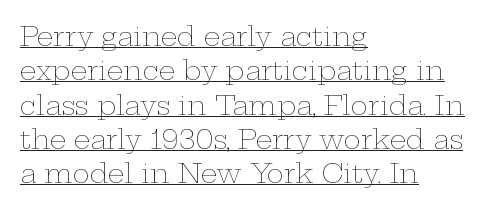
The image shows 26 px text type, upright; set left-aligned, normal line spacing (1.32x), normal letter spacing, underlined.
